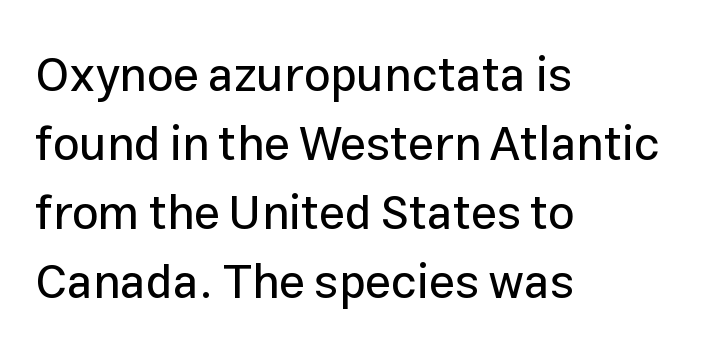
The image shows 47 px sans-serif type, upright; set left-aligned, normal line spacing (1.47x), normal letter spacing, not underlined; low stroke contrast and a medium x-height.
